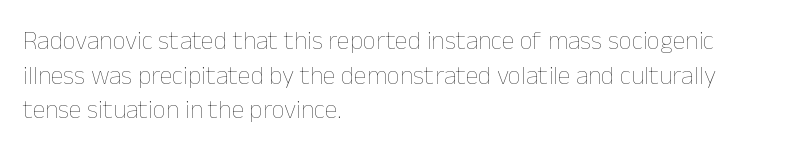
{"italic": "no", "bold": "no", "underline": "no", "align": "left", "line_spacing": "normal", "line_spacing_ratio": 1.33, "letter_spacing": "normal", "letter_spacing_em": 0.0, "glyph_px": 26}
